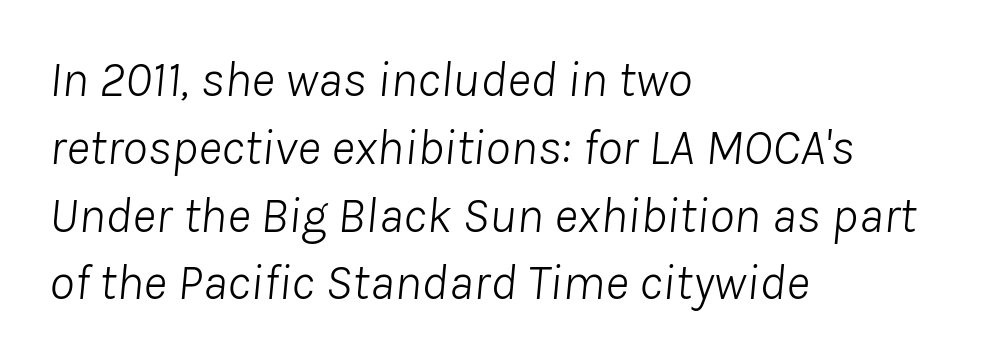
Q: Is the text bold? A: No.
Q: Is the text italic (slanted)? A: Yes, it leans right by about 8 degrees.
Q: Is the text underlined? A: No.
Q: How is the paragraph aligned? A: Left-aligned.
Q: Is the spacing between letters normal or unusually wide? A: Normal.
Q: Is the spacing between lines tight, normal or loose? A: Normal.
Q: Width (condensed, normal, or wide)? A: Normal.
Q: Stroke contrast? A: Low.
Q: x-height? A: Medium.
Q: Monospaced? A: No.
